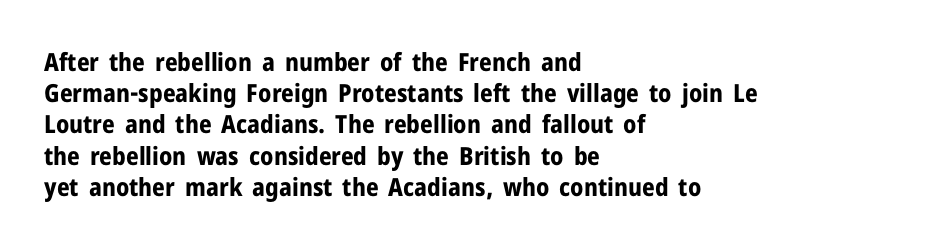
Caption: standard tracking, unaltered. Weight: bold. Line beginnings align vertically; line endings do not. The type sits square on the baseline with zero lean.
